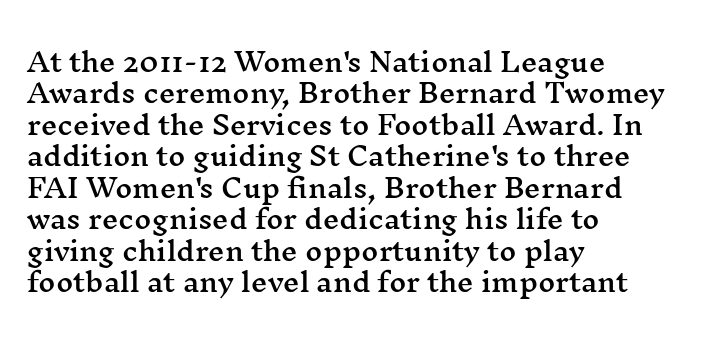
Tracking value appears to be zero — textbook default spacing. Rendered with straight, roman letterforms. Short and long lines alike share a common starting point at left. A bare baseline throughout the passage.
